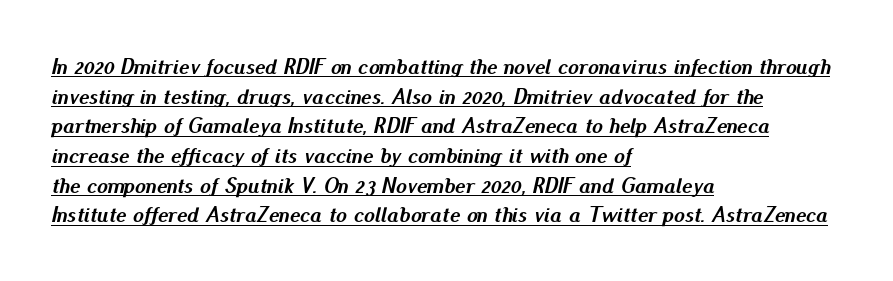
Whoever set this chose a conventional vertical rhythm. The horizontal fit of the characters is conventional and even. The text carries the slant typical of an italic or oblique font. The sample has been set heavy, in full bold. Quick note: underline on. One-word summary of the alignment: left.
